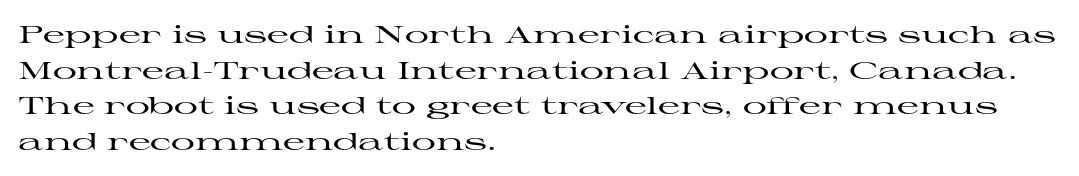
Q: Is the text italic (slanted)? A: No, it is upright.
Q: Is the text underlined? A: No.
Q: How is the paragraph aligned? A: Left-aligned.
Q: Is the spacing between letters normal or unusually wide? A: Normal.
Q: Is the spacing between lines tight, normal or loose? A: Normal.
